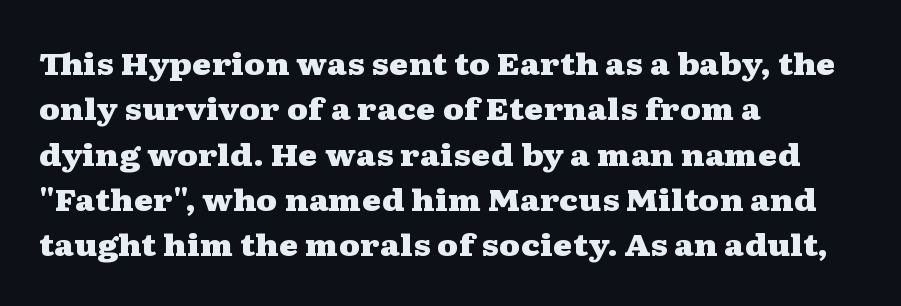
The image shows 30 px heavy, wide serif type, upright; set left-aligned, normal line spacing (1.51x), normal letter spacing, not underlined; medium stroke contrast and a medium x-height.
